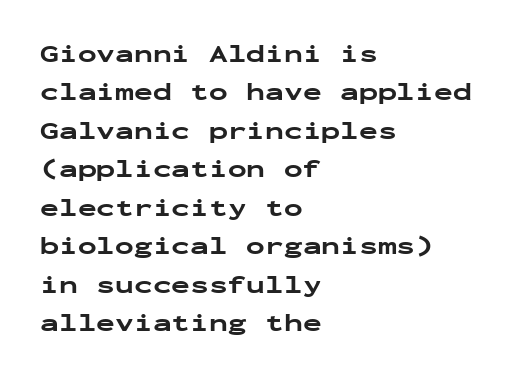
Here the glyphs are tracked normally, forming tight word shapes. Does the weight exceed regular? Yes, all the way to bold. The text block is weighted toward the left margin, trailing off unevenly rightward. Style check: upright. Notice how descenders clear the ascenders below comfortably — that's standard leading. Glance below the letters and you will spot only blank space.
